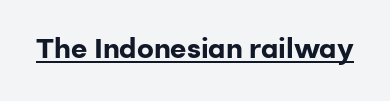
Q: Is the text bold? A: Yes.
Q: Is the text italic (slanted)? A: No, it is upright.
Q: Is the typeface a serif or a sans-serif typeface? A: Sans-serif.
Q: Is the text underlined? A: Yes.
Q: Is the spacing between letters normal or unusually wide? A: Normal.
Q: Width (condensed, normal, or wide)? A: Normal.
Q: Stroke contrast? A: Low.
Q: x-height? A: Medium.
Q: Monospaced? A: No.
